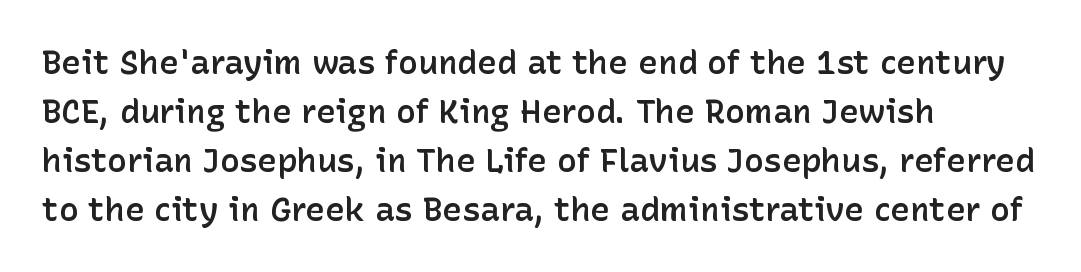
{"serif": "no", "italic": "no", "bold": "semi", "weight": "semibold", "width": "normal", "stroke_contrast": "low", "x_height": "medium", "monospaced": "no", "underline": "no", "align": "left", "line_spacing": "normal", "line_spacing_ratio": 1.48, "letter_spacing": "normal", "letter_spacing_em": 0.0, "glyph_px": 33}
